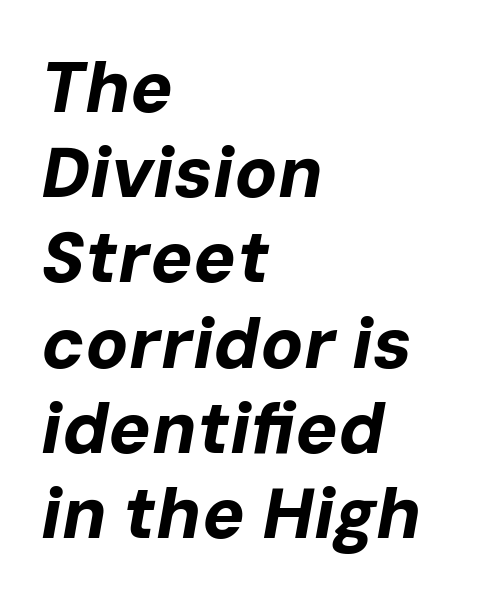
{"italic": "yes", "lean": "right", "slant_degrees": 10, "bold": "yes", "weight": "bold", "width": "normal", "stroke_contrast": "low", "x_height": "medium", "monospaced": "no", "underline": "no", "align": "left", "line_spacing_ratio": 1.2, "letter_spacing": "normal", "letter_spacing_em": 0.0, "glyph_px": 71}
